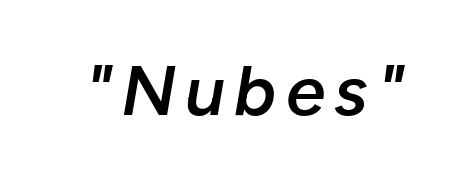
As a designer I'd log this as weight 600, semibold. These lines are rendered in a variable-pitch font. Bare-footed words on every line. These lines were composed using italics.
